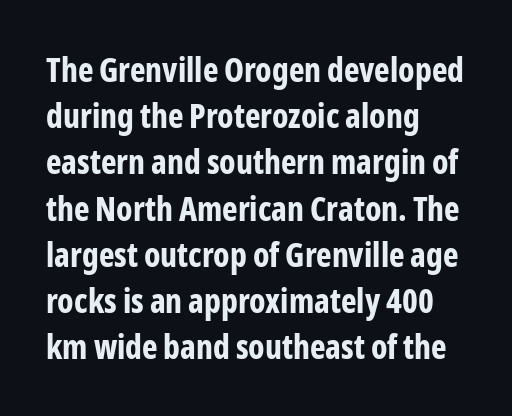
{"serif": "no", "italic": "no", "bold": "yes", "weight": "bold", "width": "condensed", "stroke_contrast": "low", "x_height": "medium", "monospaced": "no", "underline": "no", "align": "left", "line_spacing": "normal", "line_spacing_ratio": 1.4, "letter_spacing": "normal", "letter_spacing_em": 0.0, "glyph_px": 33}
